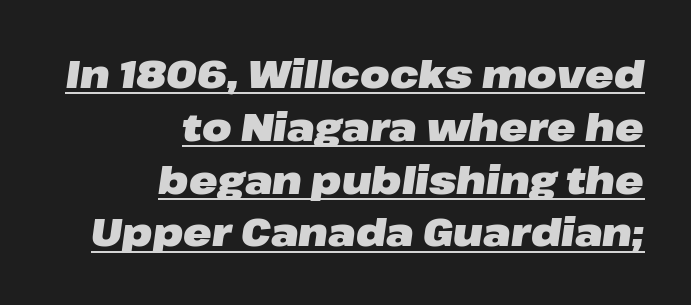
The image shows 38 px heavy, wide type, italic (leaning right); set right-aligned, normal line spacing (1.39x), normal letter spacing, underlined; low stroke contrast and a medium x-height.
